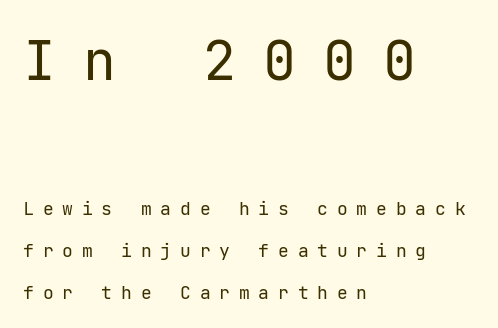
{"serif": "no", "italic": "no", "bold": "no", "weight": "regular", "width": "normal", "stroke_contrast": "low", "x_height": "medium", "underline": "no", "align": "left", "line_spacing": "loose", "line_spacing_ratio": 2.34, "letter_spacing": "wide", "letter_spacing_em": 0.49, "larger_block": "first", "size_ratio": 3.06, "glyph_px": 55}
